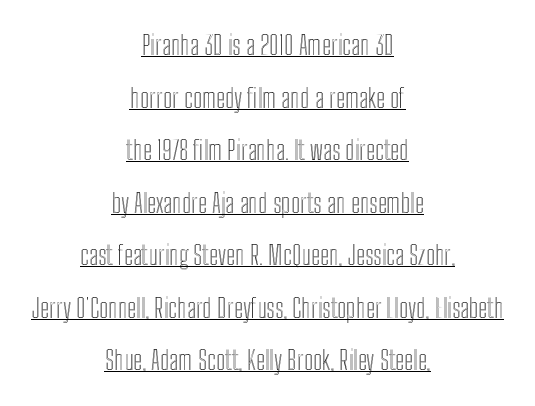
Q: Is the text italic (slanted)? A: No, it is upright.
Q: Is the text underlined? A: Yes.
Q: How is the paragraph aligned? A: Centered.
Q: Is the spacing between letters normal or unusually wide? A: Normal.
Q: Is the spacing between lines tight, normal or loose? A: Loose.
